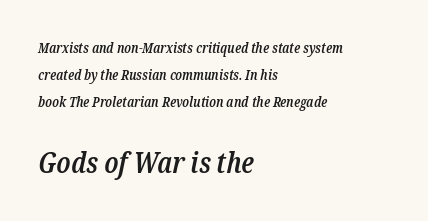
The image shows 29 px semibold, condensed serif type, italic (leaning right); set left-aligned, loose line spacing (1.93x), normal letter spacing, not underlined; the second (bottom) block is 2.07x larger; low stroke contrast and a medium x-height.
